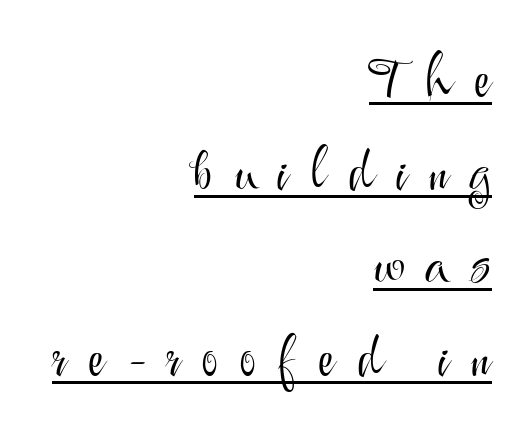
Q: Is the text bold? A: No.
Q: Is the typeface a serif or a sans-serif typeface? A: Sans-serif.
Q: Is the text underlined? A: Yes.
Q: How is the paragraph aligned? A: Right-aligned.
Q: Is the spacing between letters normal or unusually wide? A: Unusually wide.
Q: Is the spacing between lines tight, normal or loose? A: Normal.
Q: Width (condensed, normal, or wide)? A: Normal.
Q: Stroke contrast? A: Medium.
Q: x-height? A: Small.
Q: Monospaced? A: No.
